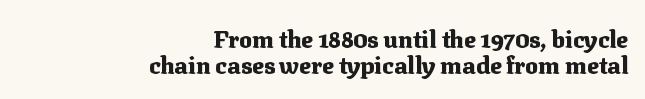
{"italic": "no", "bold": "yes", "underline": "no", "align": "right", "line_spacing": "tight", "line_spacing_ratio": 1.08, "letter_spacing": "normal", "letter_spacing_em": 0.0, "glyph_px": 24}
